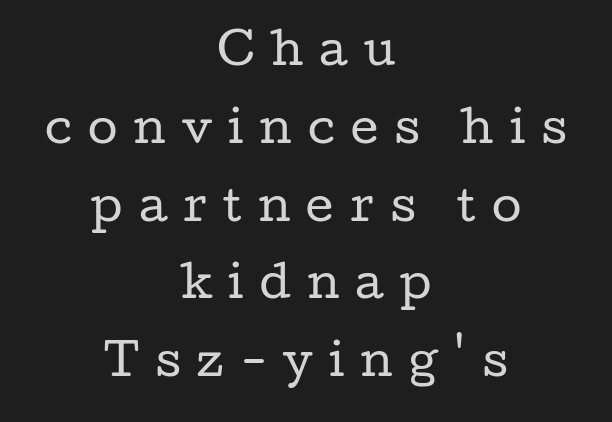
Q: Is the text bold? A: No.
Q: Is the text italic (slanted)? A: No, it is upright.
Q: Is the typeface a serif or a sans-serif typeface? A: Serif.
Q: Is the text underlined? A: No.
Q: How is the paragraph aligned? A: Centered.
Q: Is the spacing between letters normal or unusually wide? A: Unusually wide.
Q: Width (condensed, normal, or wide)? A: Wide.
Q: Stroke contrast? A: Low.
Q: x-height? A: Medium.
Q: Monospaced? A: No.
